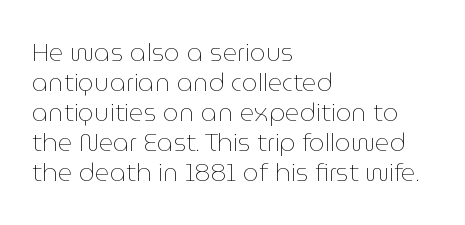
Stem width sits at or under what a default text font uses. Rendered with straight, roman letterforms. In CSS terms this would be text-align: left. Is the letter spacing exaggerated? No — it looks like the ordinary default.
